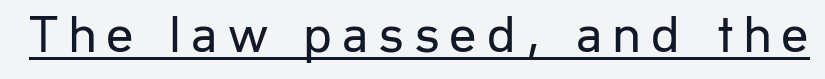
Heaviness? Minimal to ordinary, like unemphasized prose. What kind of face is this? One without serifs — a sans. Ascenders rise straight up at ninety degrees. A typesetter would call this proportional, since set widths differ per character. Glance below the letters and you will spot a drawn line.
